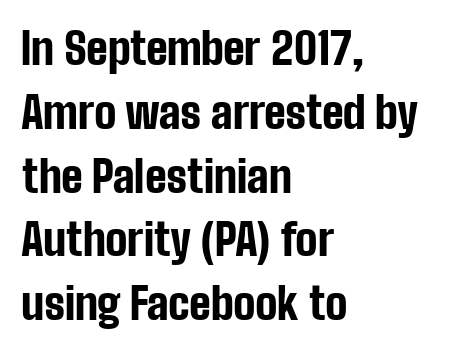
Q: Is the text bold? A: Yes.
Q: Is the text italic (slanted)? A: No, it is upright.
Q: Is the typeface a serif or a sans-serif typeface? A: Sans-serif.
Q: Is the text underlined? A: No.
Q: How is the paragraph aligned? A: Left-aligned.
Q: Is the spacing between letters normal or unusually wide? A: Normal.
Q: Is the spacing between lines tight, normal or loose? A: Normal.
Q: Width (condensed, normal, or wide)? A: Condensed.
Q: Stroke contrast? A: Low.
Q: x-height? A: Medium.
Q: Monospaced? A: No.
